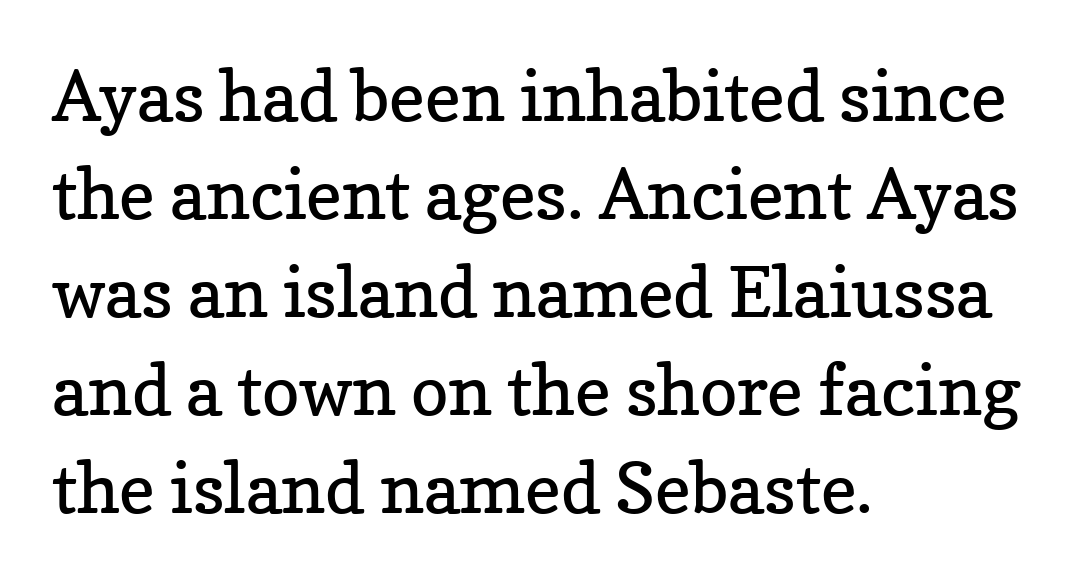
The words here are not underlined. Every row of glyphs begins at an identical x-position on the left. Do the letters lean? They stand straight. The rows are spaced the way most documents space them. This rendering employs a face with finishing strokes, i.e., a serif. The type is set solid horizontally, with unmodified tracking.
